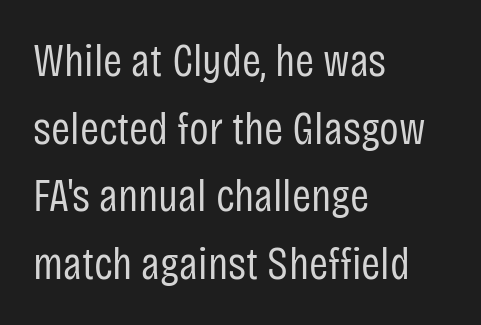
Q: Is the text bold? A: No.
Q: Is the text italic (slanted)? A: No, it is upright.
Q: Is the typeface a serif or a sans-serif typeface? A: Sans-serif.
Q: Is the text underlined? A: No.
Q: How is the paragraph aligned? A: Left-aligned.
Q: Is the spacing between letters normal or unusually wide? A: Normal.
Q: Is the spacing between lines tight, normal or loose? A: Normal.
Q: Width (condensed, normal, or wide)? A: Condensed.
Q: Stroke contrast? A: Low.
Q: x-height? A: Large.
Q: Monospaced? A: No.
